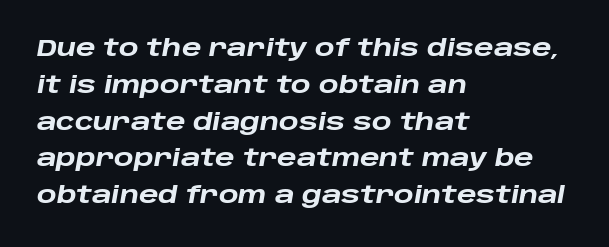
Q: Is the text bold? A: Yes.
Q: Is the text italic (slanted)? A: Yes, it leans right by about 10 degrees.
Q: Is the text underlined? A: No.
Q: How is the paragraph aligned? A: Left-aligned.
Q: Is the spacing between letters normal or unusually wide? A: Normal.
Q: Is the spacing between lines tight, normal or loose? A: Normal.
